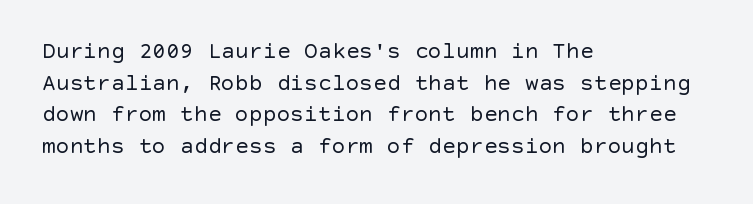
Q: Is the text bold? A: No.
Q: Is the text italic (slanted)? A: No, it is upright.
Q: Is the text underlined? A: No.
Q: How is the paragraph aligned? A: Left-aligned.
Q: Is the spacing between letters normal or unusually wide? A: Normal.
Q: Is the spacing between lines tight, normal or loose? A: Normal.
